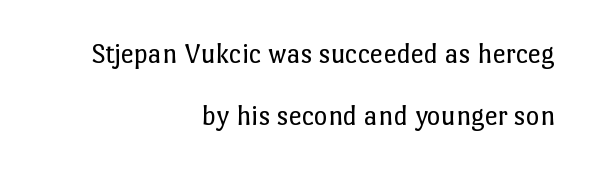
{"italic": "no", "bold": "no", "weight": "regular", "width": "normal", "stroke_contrast": "low", "x_height": "medium", "monospaced": "no", "underline": "no", "align": "right", "line_spacing": "loose", "line_spacing_ratio": 2.13, "letter_spacing": "normal", "letter_spacing_em": 0.0, "glyph_px": 29}
